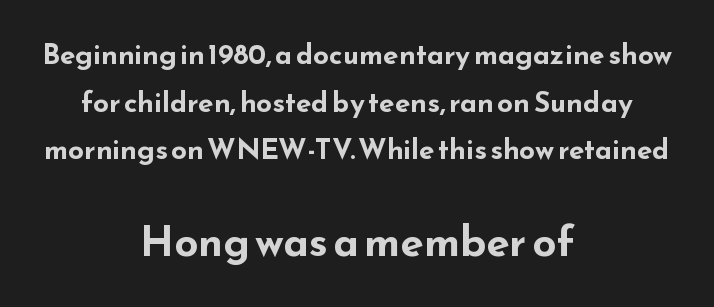
{"serif": "no", "italic": "no", "bold": "yes", "weight": "bold", "width": "wide", "stroke_contrast": "low", "x_height": "small", "monospaced": "no", "underline": "no", "align": "center", "line_spacing": "normal", "line_spacing_ratio": 1.7, "letter_spacing": "normal", "letter_spacing_em": 0.0, "larger_block": "second", "size_ratio": 1.5, "glyph_px": 42}
